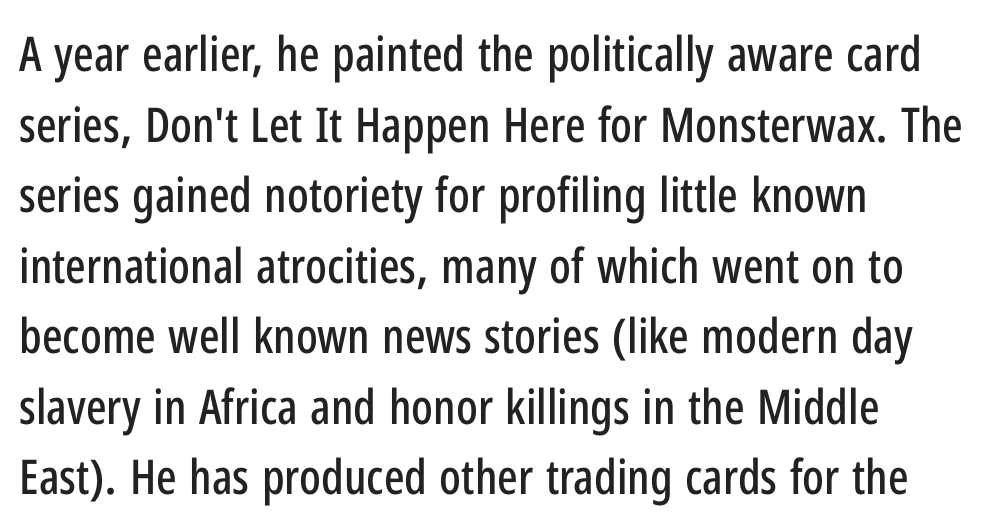
{"serif": "no", "italic": "no", "width": "condensed", "stroke_contrast": "low", "x_height": "medium", "monospaced": "no", "underline": "no", "align": "left", "line_spacing": "normal", "line_spacing_ratio": 1.47, "letter_spacing": "normal", "letter_spacing_em": 0.0, "glyph_px": 48}
